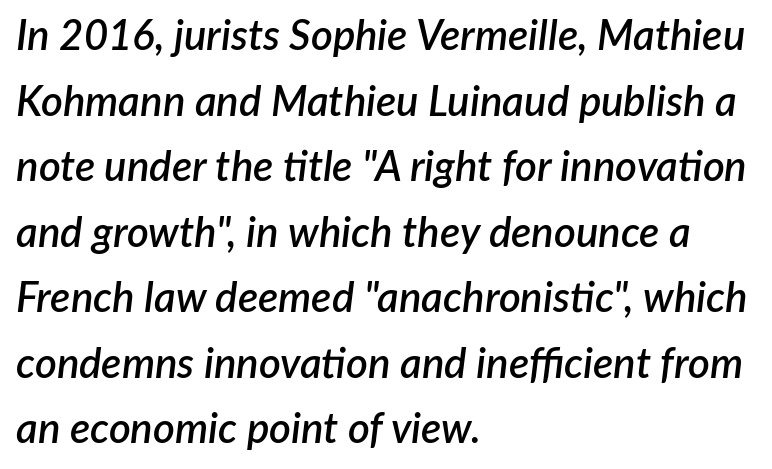
Does the leading feel generous? No, just average. How are the letters spaced? Ordinarily, with no added tracking. The letters advance in unequal steps, a hallmark of proportional type. The ragged edge is on the right, which tells us the setting is flush left. The sample has been set in demibold, a notch under bold. Designer's note — italics engaged.
